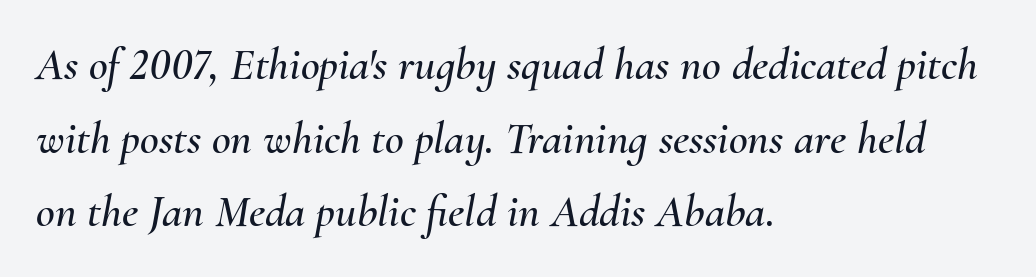
These lines keep a tight, regular rhythm from letter to letter. Rendered with sloped, italic letterforms. Lines of text with bare space underneath. Proportional: the letters do not fall into vertical columns.
